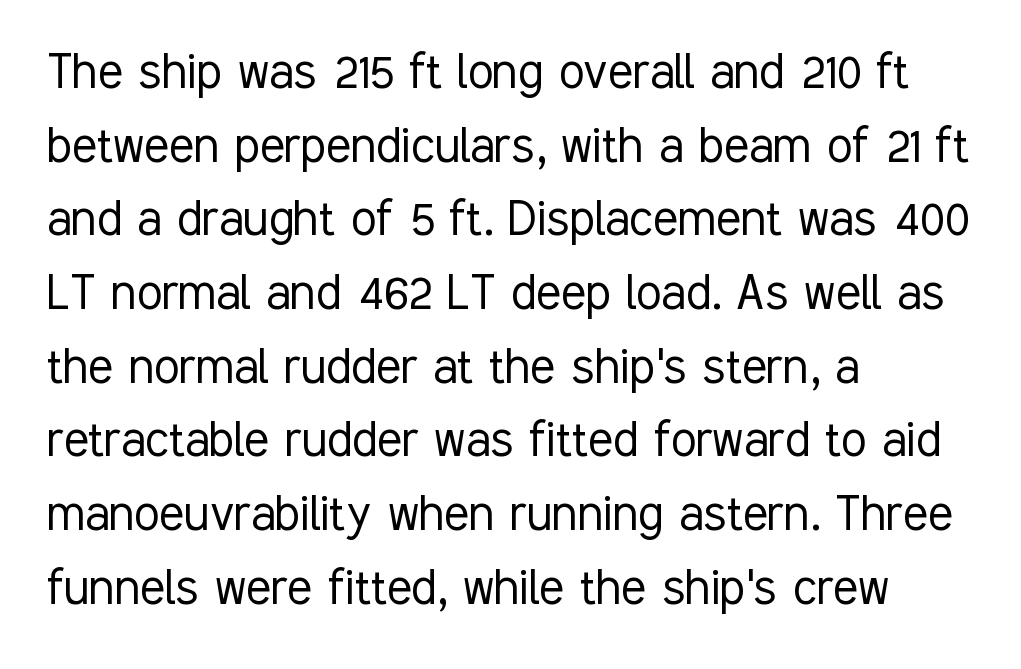
{"serif": "no", "italic": "no", "bold": "no", "weight": "light", "width": "condensed", "stroke_contrast": "low", "x_height": "medium", "monospaced": "no", "underline": "no", "align": "left", "line_spacing": "normal", "line_spacing_ratio": 1.27, "letter_spacing": "normal", "letter_spacing_em": 0.0, "glyph_px": 58}
